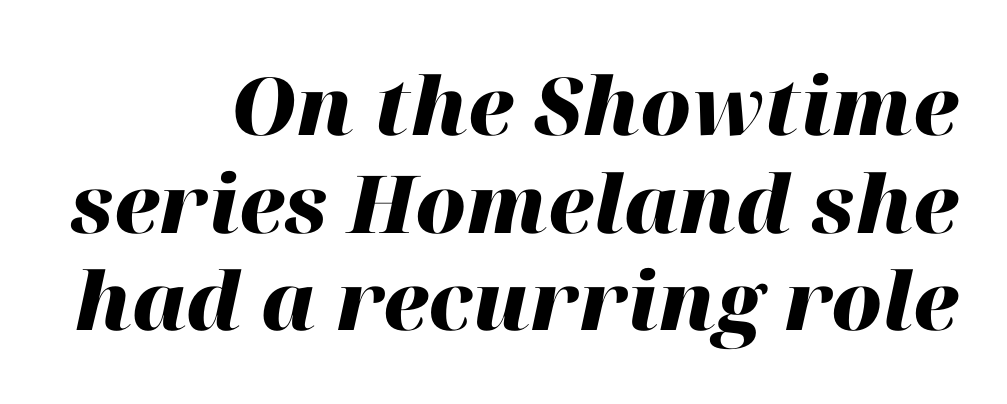
The image shows 80 px heavy type, italic (leaning right); set right-aligned, line spacing 1.22x, normal letter spacing, not underlined; high stroke contrast and a medium x-height.
